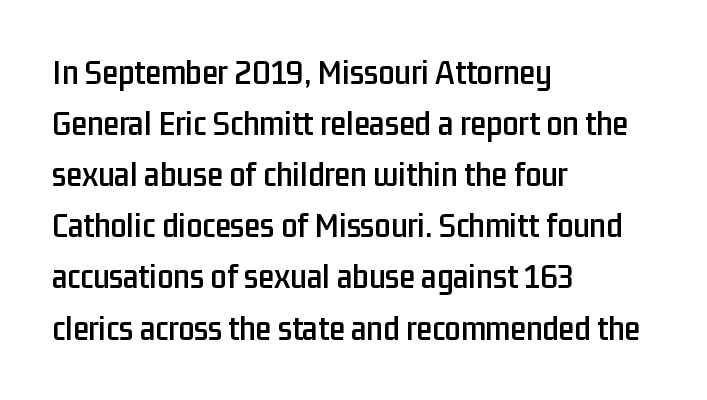
{"serif": "no", "italic": "no", "width": "condensed", "stroke_contrast": "low", "x_height": "medium", "monospaced": "no", "underline": "no", "align": "left", "line_spacing": "normal", "line_spacing_ratio": 1.42, "letter_spacing": "normal", "letter_spacing_em": 0.0, "glyph_px": 36}
